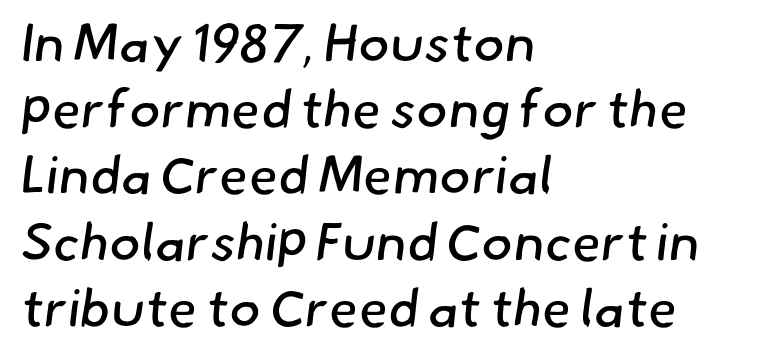
The image shows 53 px regular-weight sans-serif type; set left-aligned, normal line spacing (1.25x), normal letter spacing, not underlined; low stroke contrast and a small x-height.
